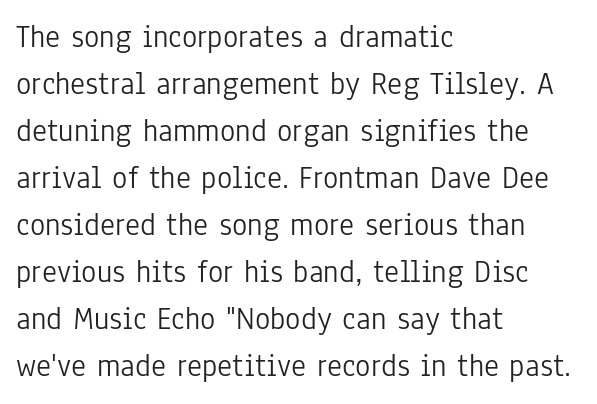
The font's upright variant was chosen for this text. No feet cap the strokes, marking this as sans-serif type. You could not count columns in this text — the font is proportionally spaced. Glance below the letters and you will spot only blank space.
